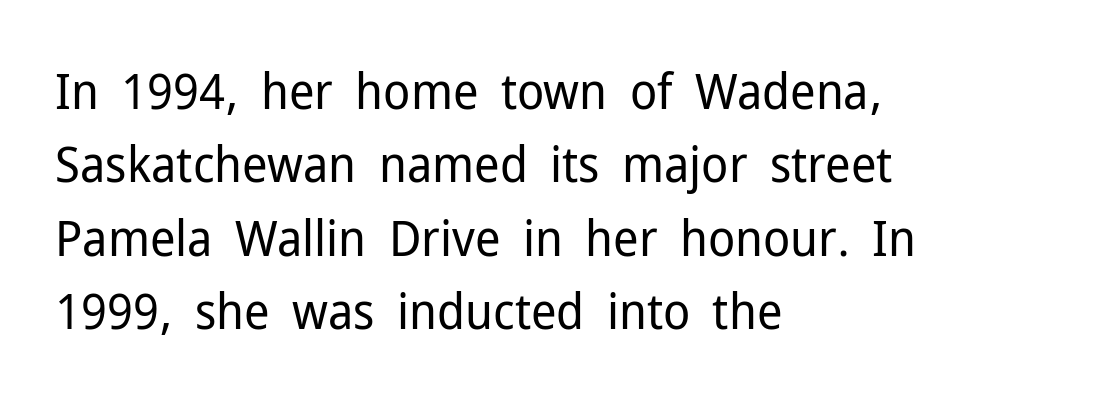
Q: Is the text bold? A: No.
Q: Is the text italic (slanted)? A: No, it is upright.
Q: Is the typeface a serif or a sans-serif typeface? A: Sans-serif.
Q: Is the text underlined? A: No.
Q: How is the paragraph aligned? A: Left-aligned.
Q: Is the spacing between letters normal or unusually wide? A: Normal.
Q: Is the spacing between lines tight, normal or loose? A: Normal.
Q: Width (condensed, normal, or wide)? A: Normal.
Q: Stroke contrast? A: Low.
Q: x-height? A: Medium.
Q: Monospaced? A: No.
